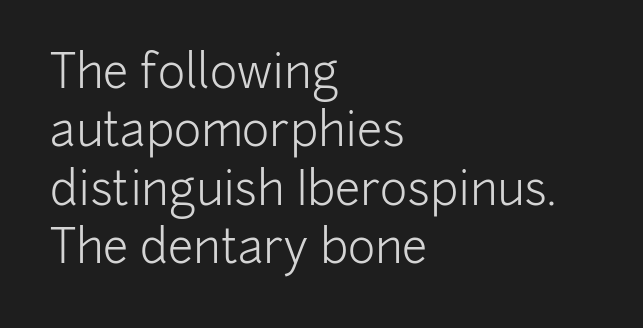
Q: Is the text bold? A: No.
Q: Is the text italic (slanted)? A: No, it is upright.
Q: Is the typeface a serif or a sans-serif typeface? A: Sans-serif.
Q: Is the text underlined? A: No.
Q: How is the paragraph aligned? A: Left-aligned.
Q: Is the spacing between letters normal or unusually wide? A: Normal.
Q: Is the spacing between lines tight, normal or loose? A: Normal.
Q: Width (condensed, normal, or wide)? A: Normal.
Q: Stroke contrast? A: Low.
Q: x-height? A: Medium.
Q: Monospaced? A: No.
